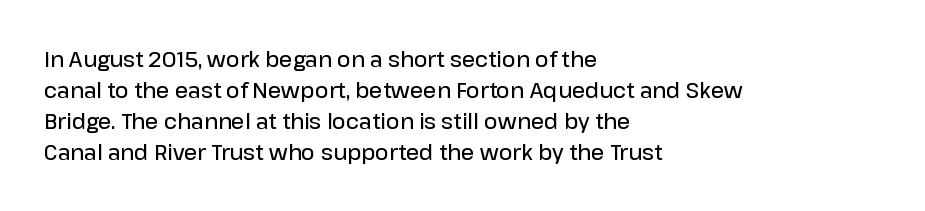
Q: Is the text bold? A: Semi-bold.
Q: Is the text italic (slanted)? A: No, it is upright.
Q: Is the text underlined? A: No.
Q: How is the paragraph aligned? A: Left-aligned.
Q: Is the spacing between letters normal or unusually wide? A: Normal.
Q: Is the spacing between lines tight, normal or loose? A: Normal.
